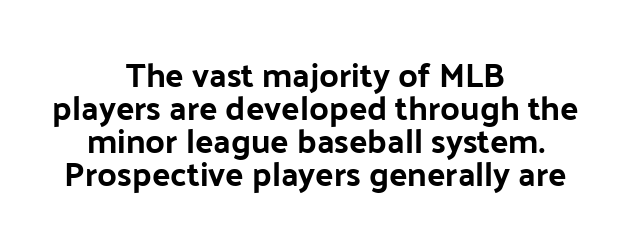
The image shows 34 px sans-serif type, upright; set centered, tight line spacing (0.97x), normal letter spacing, not underlined; low stroke contrast and a medium x-height.
